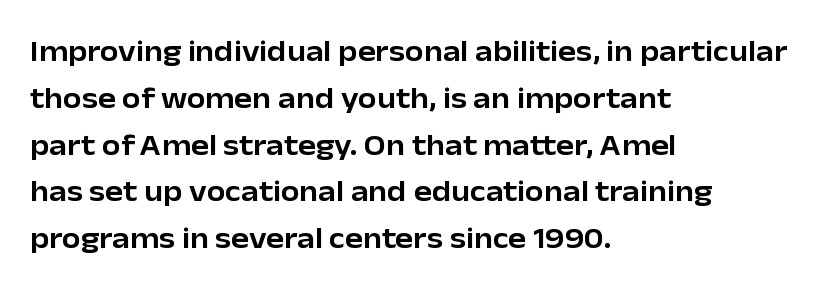
{"serif": "no", "italic": "no", "width": "normal", "stroke_contrast": "low", "x_height": "medium", "monospaced": "no", "underline": "no", "align": "left", "line_spacing": "normal", "line_spacing_ratio": 1.56, "letter_spacing": "normal", "letter_spacing_em": 0.0, "glyph_px": 30}
